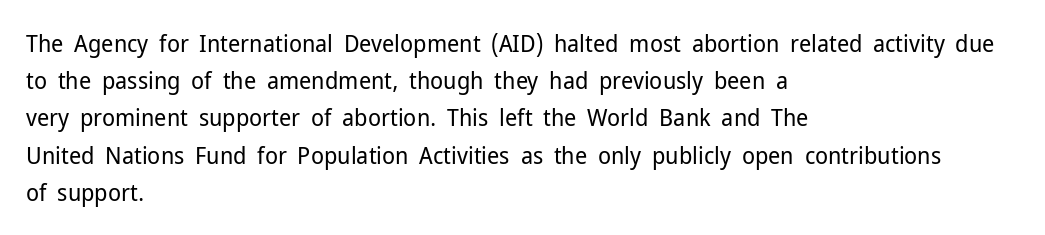
Q: Is the text bold? A: No.
Q: Is the text italic (slanted)? A: No, it is upright.
Q: Is the text underlined? A: No.
Q: How is the paragraph aligned? A: Left-aligned.
Q: Is the spacing between letters normal or unusually wide? A: Normal.
Q: Is the spacing between lines tight, normal or loose? A: Normal.
